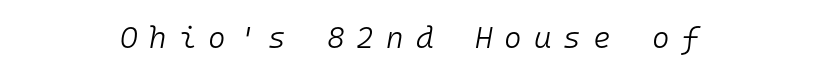
Q: Is the text bold? A: No.
Q: Is the text italic (slanted)? A: Yes, it leans right by about 10 degrees.
Q: Is the text underlined? A: No.
Q: How is the paragraph aligned? A: Centered.
Q: Is the spacing between letters normal or unusually wide? A: Unusually wide.
Q: Width (condensed, normal, or wide)? A: Normal.
Q: Stroke contrast? A: Low.
Q: x-height? A: Medium.
Q: Monospaced? A: Yes.
